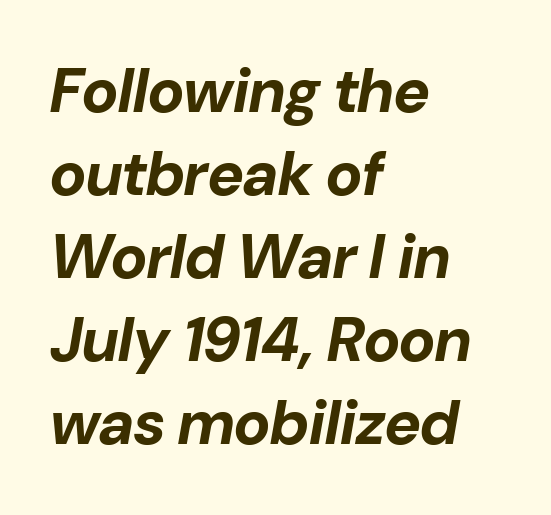
Q: Is the text bold? A: Yes.
Q: Is the text italic (slanted)? A: Yes, it leans right by about 10 degrees.
Q: Is the text underlined? A: No.
Q: How is the paragraph aligned? A: Left-aligned.
Q: Is the spacing between letters normal or unusually wide? A: Normal.
Q: Is the spacing between lines tight, normal or loose? A: Normal.
Q: Width (condensed, normal, or wide)? A: Normal.
Q: Stroke contrast? A: Low.
Q: x-height? A: Medium.
Q: Monospaced? A: No.
